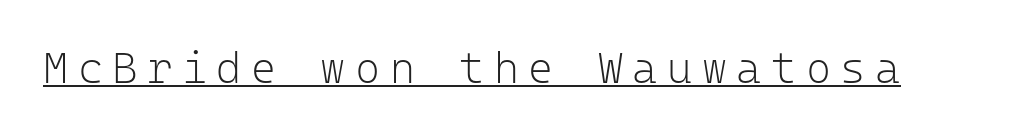
The face used here appears with an underline applied. The letters look calm and open, with moderate or lighter stems. The rendering uses typewriter-style spacing with identical character cells. There is plenty of visible air inserted between adjacent glyphs. No feet cap the strokes, marking this as sans-serif type.
